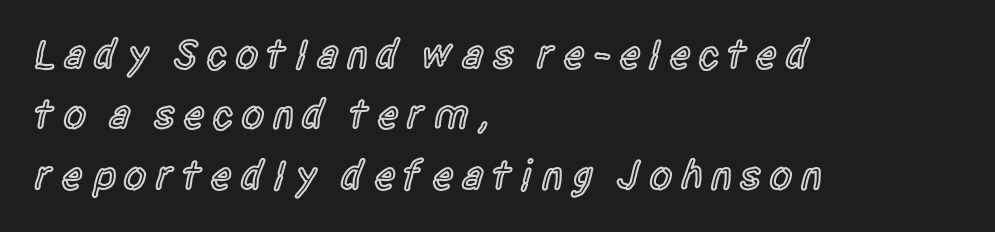
{"serif": "no", "bold": "semi", "weight": "semibold", "width": "condensed", "x_height": "large", "monospaced": "no", "underline": "no", "align": "left", "line_spacing": "normal", "line_spacing_ratio": 1.44, "glyph_px": 42}
